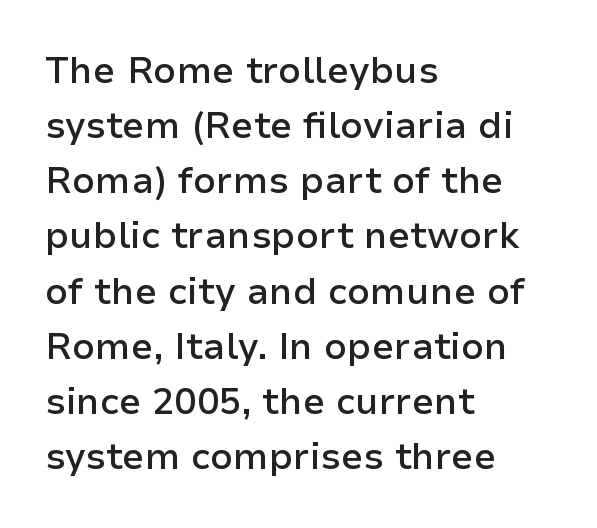
Q: Is the text bold? A: Semi-bold.
Q: Is the text italic (slanted)? A: No, it is upright.
Q: Is the typeface a serif or a sans-serif typeface? A: Sans-serif.
Q: Is the text underlined? A: No.
Q: How is the paragraph aligned? A: Left-aligned.
Q: Is the spacing between letters normal or unusually wide? A: Normal.
Q: Is the spacing between lines tight, normal or loose? A: Normal.
Q: Width (condensed, normal, or wide)? A: Normal.
Q: Stroke contrast? A: Low.
Q: x-height? A: Medium.
Q: Monospaced? A: No.
